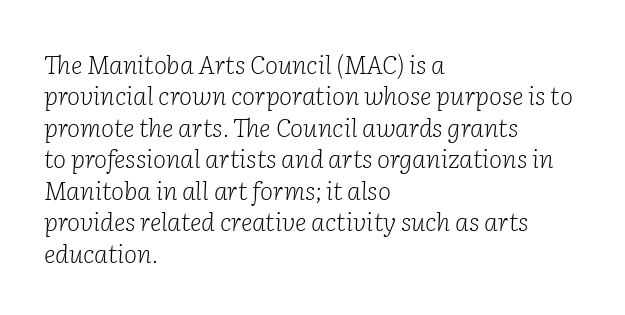
The passage shown has conventional tracking throughout. When letters slant like this, we call the style italic. The lines in this sample share a left origin and differ only in where they stop. The vertical gap from one line to the next is medium.
